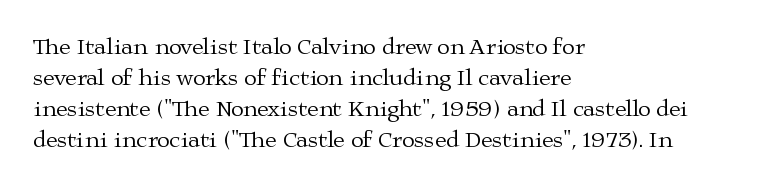
Posture: upright roman. The ragged edge is on the right, which tells us the setting is flush left. Reading down the column, the eye jumps a familiar distance to each next line. The specimen omits any rule beneath the text block's lines. The face looks like a standard text weight, possibly lighter.
